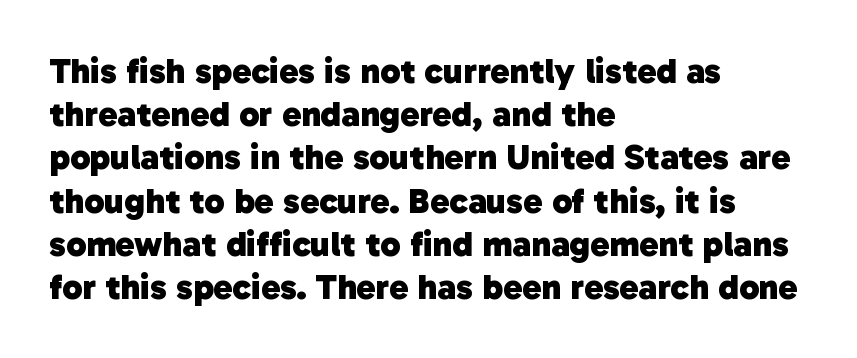
The image shows 36 px heavy sans-serif type; set left-aligned, line spacing 1.2x, normal letter spacing, not underlined; low stroke contrast and a medium x-height.
